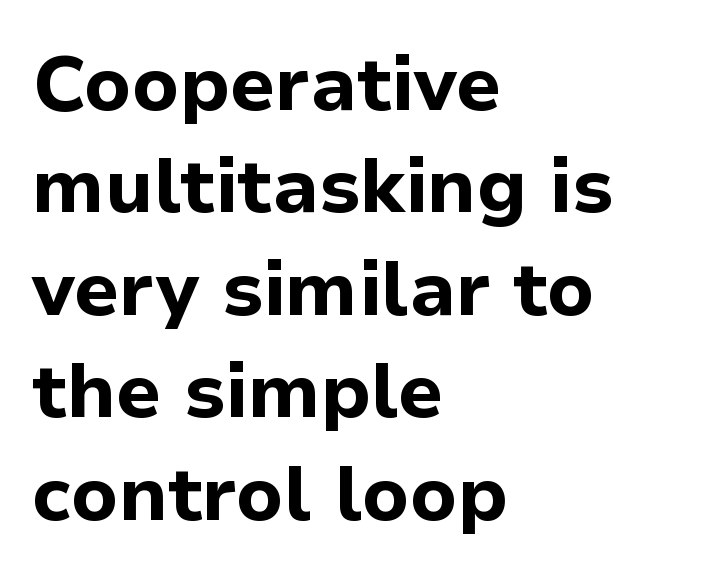
The image shows 77 px bold sans-serif type, upright; set left-aligned, normal line spacing (1.33x), normal letter spacing, not underlined; low stroke contrast and a medium x-height.
